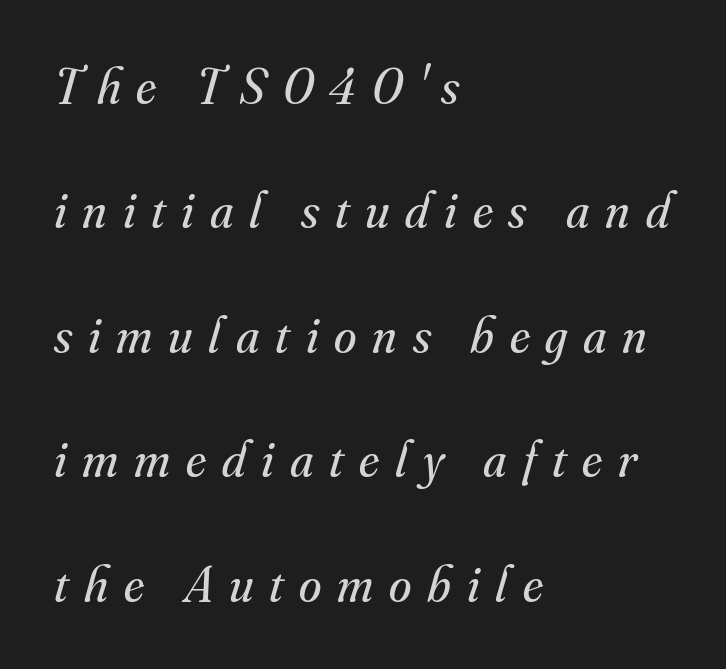
{"serif": "yes", "italic": "yes", "lean": "right", "slant_degrees": 16, "bold": "no", "weight": "regular", "width": "normal", "stroke_contrast": "medium", "x_height": "small", "monospaced": "no", "underline": "no", "align": "left", "line_spacing": "loose", "line_spacing_ratio": 2.44, "letter_spacing": "wide", "letter_spacing_em": 0.31, "glyph_px": 51}
